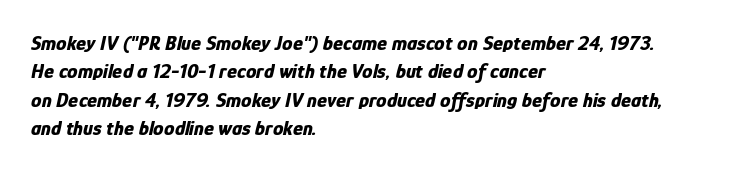
The face used here has a pronounced slope to its letters. The horizontal fit of the characters is conventional and even. A full-strength bold gives these letters their thick strokes. The compositor pushed each line to the left boundary. Descender tails drop into unmarked territory.
